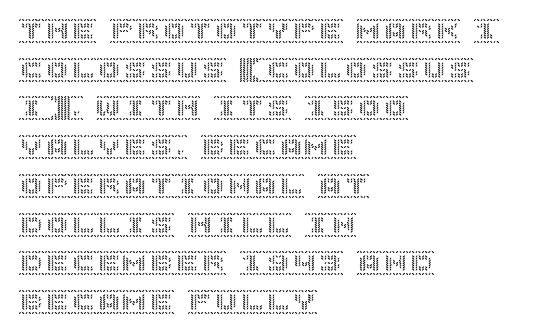
{"italic": "no", "underline": "no", "align": "left", "line_spacing": "normal", "line_spacing_ratio": 1.49, "letter_spacing": "normal", "letter_spacing_em": 0.0, "glyph_px": 26}
